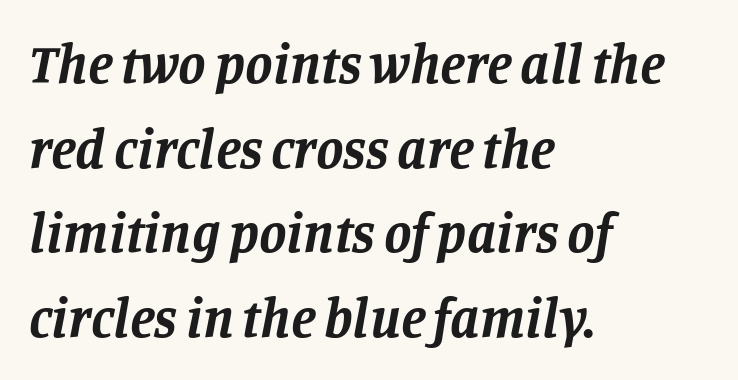
Q: Is the text bold? A: Yes.
Q: Is the text italic (slanted)? A: Yes, it leans right by about 11 degrees.
Q: Is the typeface a serif or a sans-serif typeface? A: Serif.
Q: Is the text underlined? A: No.
Q: How is the paragraph aligned? A: Left-aligned.
Q: Is the spacing between letters normal or unusually wide? A: Normal.
Q: Is the spacing between lines tight, normal or loose? A: Normal.
Q: Width (condensed, normal, or wide)? A: Normal.
Q: Stroke contrast? A: Low.
Q: x-height? A: Large.
Q: Monospaced? A: No.
